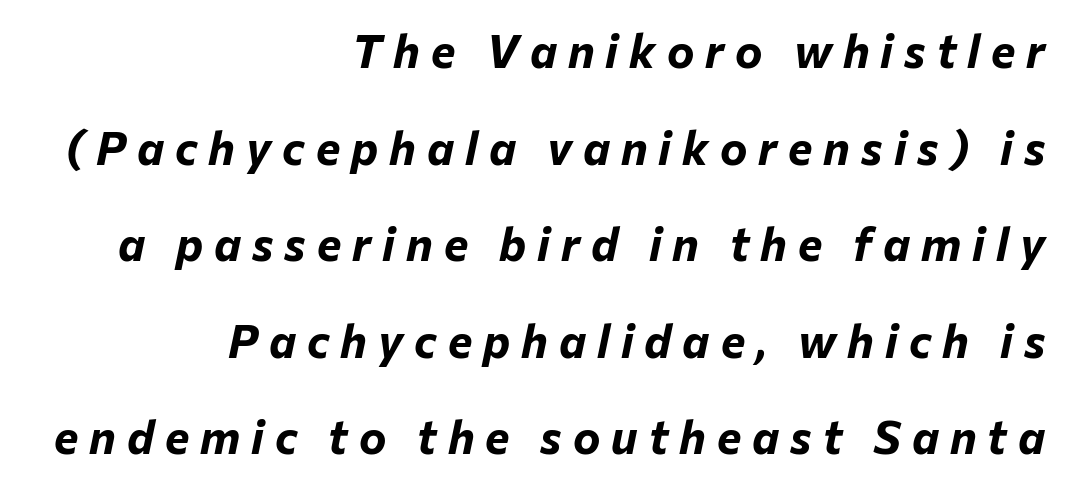
{"italic": "yes", "lean": "right", "slant_degrees": 12, "bold": "yes", "weight": "bold", "width": "normal", "stroke_contrast": "low", "x_height": "medium", "monospaced": "no", "underline": "no", "align": "right", "line_spacing": "loose", "line_spacing_ratio": 2.1, "letter_spacing": "wide", "letter_spacing_em": 0.24, "glyph_px": 46}
